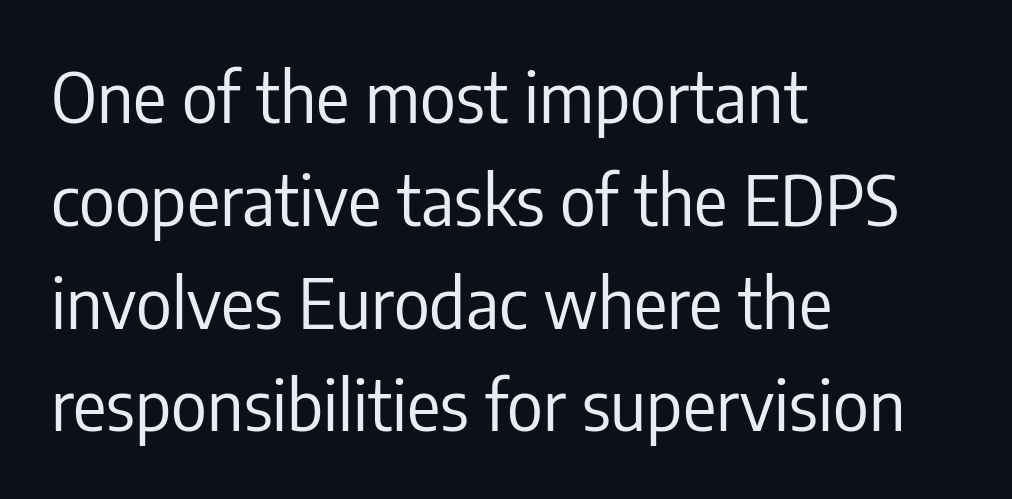
{"serif": "no", "italic": "no", "bold": "no", "weight": "regular", "width": "condensed", "stroke_contrast": "low", "x_height": "medium", "monospaced": "no", "underline": "no", "align": "left", "line_spacing": "normal", "line_spacing_ratio": 1.49, "letter_spacing": "normal", "letter_spacing_em": 0.0, "glyph_px": 69}
